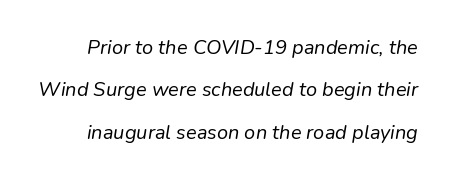
{"italic": "yes", "lean": "right", "slant_degrees": 9, "bold": "no", "underline": "no", "line_spacing": "loose", "line_spacing_ratio": 2.12, "letter_spacing": "normal", "letter_spacing_em": 0.0, "glyph_px": 20}
